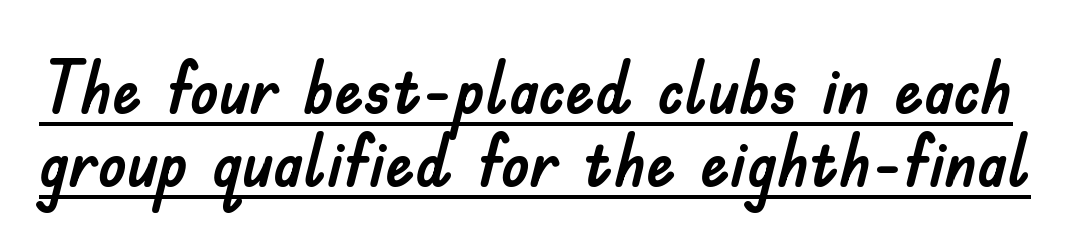
Standard letterfit; no display-style spreading of the glyphs. The designer dialed line spacing down below the default. Do the characters align in a grid? No, the font is proportional.
